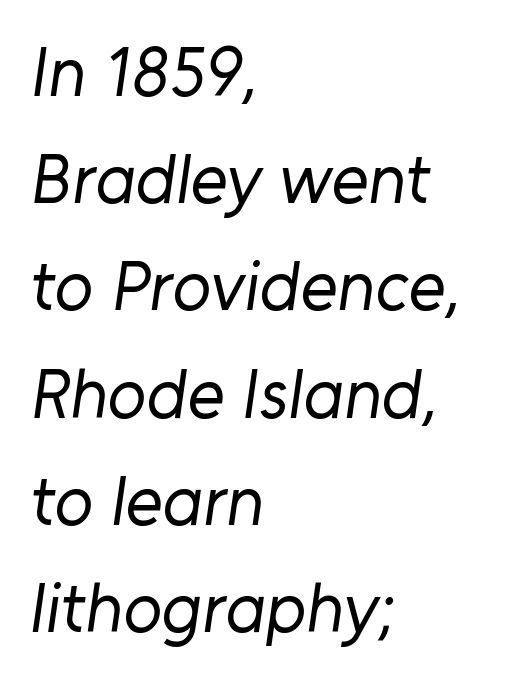
{"serif": "no", "bold": "no", "weight": "regular", "width": "normal", "stroke_contrast": "low", "x_height": "medium", "monospaced": "no", "underline": "no", "align": "left", "line_spacing": "normal", "line_spacing_ratio": 1.51, "letter_spacing": "normal", "letter_spacing_em": 0.0, "glyph_px": 71}
